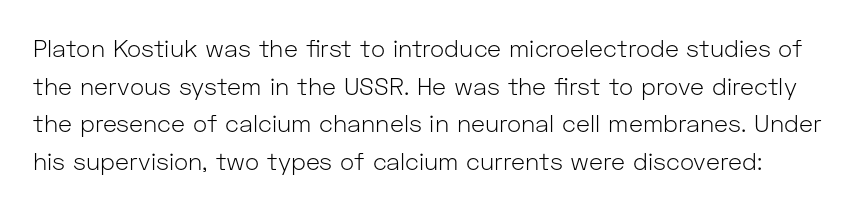
The image shows 24 px text type, upright; set normal line spacing (1.57x), normal letter spacing, not underlined.
